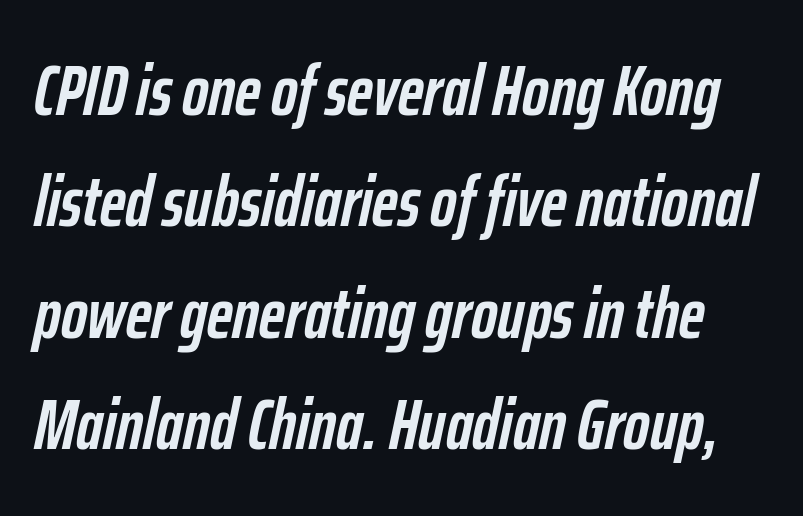
The image shows 71 px semibold, condensed type, italic (leaning right); set normal line spacing (1.57x), normal letter spacing, not underlined; low stroke contrast and a medium x-height.
